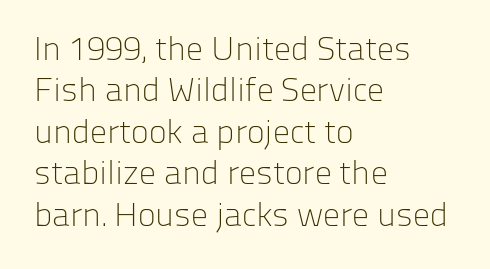
Notice how the passage keeps a crisp vertical edge on the left only. Inter-character spacing is left at the font's built-in metrics. Think of a printed novel: that variable character pitch is what you see here. Letters have the restrained weight of plain body copy at most. The rendering shows plain stroke endings on the letterforms — a sans-serif design. A typesetter would mark this as roman, not italic.
